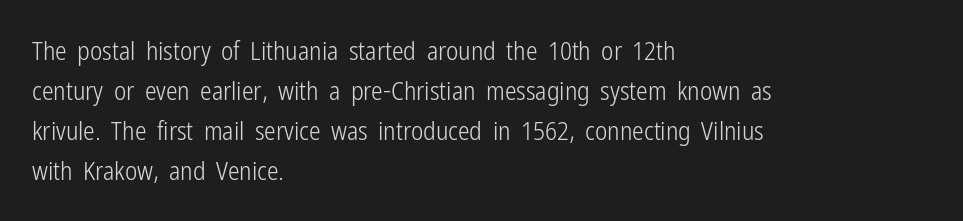
Descender tails drop into unmarked territory. Stroke mass is kept to a normal reading level or below. Default kerning and tracking; the words read as compact shapes. Teacher's note: observe the even left margin — that is flush-left alignment.
